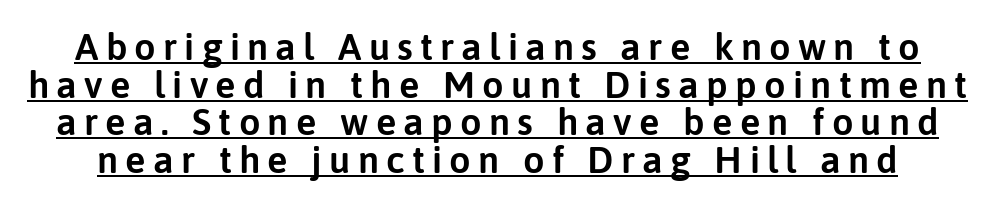
The typography opts for an upright posture over an oblique one. Is there an underline? Yes — a line sits under the letters. Character widths vary here, with narrow letters taking less room than wide ones. These lines huddle together more closely than default settings would place them.
